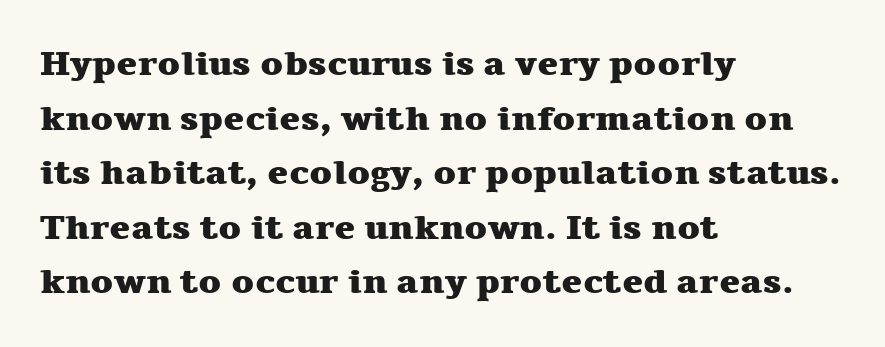
Q: Is the text bold? A: Yes.
Q: Is the text italic (slanted)? A: No, it is upright.
Q: Is the typeface a serif or a sans-serif typeface? A: Serif.
Q: Is the text underlined? A: No.
Q: How is the paragraph aligned? A: Left-aligned.
Q: Is the spacing between letters normal or unusually wide? A: Normal.
Q: Is the spacing between lines tight, normal or loose? A: Normal.
Q: Width (condensed, normal, or wide)? A: Wide.
Q: Stroke contrast? A: Medium.
Q: x-height? A: Medium.
Q: Monospaced? A: No.
